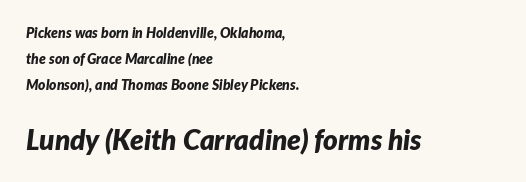
One-word summary of the alignment: left. Compared with typical body copy, the letter spacing here is the same. This is heavy type, rendered in bold. The composition opens small and finishes big.
